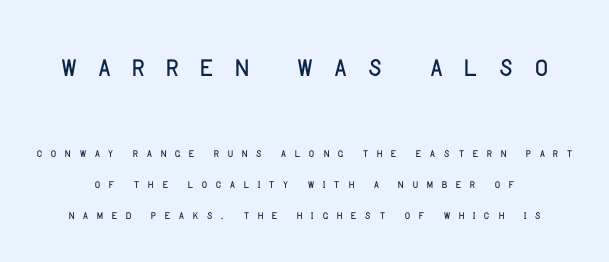
The image shows 37 px light sans-serif type, upright; set loose line spacing (2.05x), unusually wide letter spacing (+0.48 em), not underlined; the first (top) block is 2.47x larger; low stroke contrast and a large x-height.
